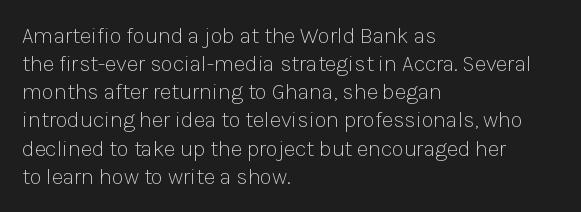
{"italic": "no", "bold": "no", "underline": "no", "align": "left", "line_spacing": "normal", "line_spacing_ratio": 1.28, "letter_spacing": "normal", "letter_spacing_em": 0.0, "glyph_px": 22}
